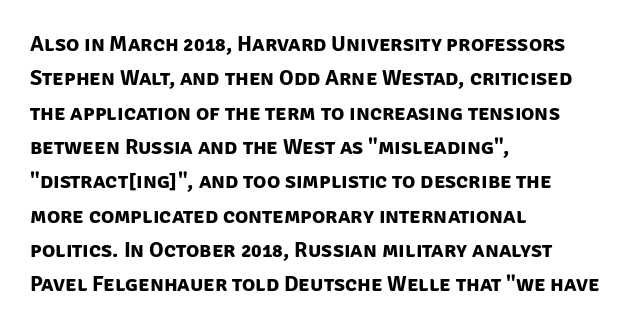
{"bold": "yes", "underline": "no", "align": "left", "line_spacing": "normal", "line_spacing_ratio": 1.56, "letter_spacing": "normal", "letter_spacing_em": 0.0, "glyph_px": 22}
